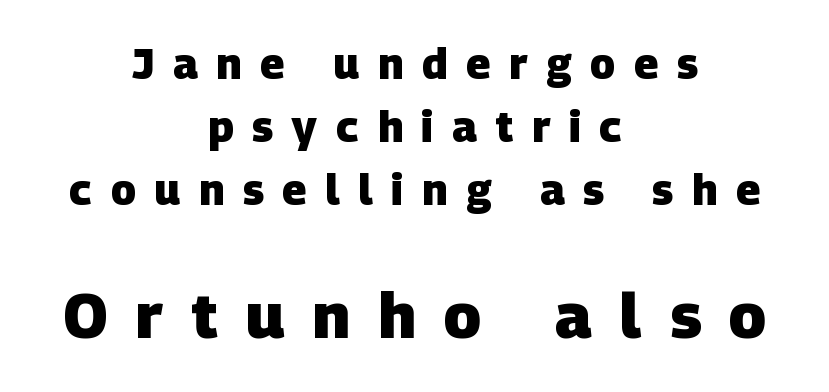
{"serif": "no", "bold": "yes", "weight": "heavy", "width": "normal", "stroke_contrast": "low", "x_height": "large", "monospaced": "no", "underline": "no", "align": "center", "line_spacing": "normal", "line_spacing_ratio": 1.5, "letter_spacing": "wide", "letter_spacing_em": 0.45, "larger_block": "second", "size_ratio": 1.5, "glyph_px": 63}
